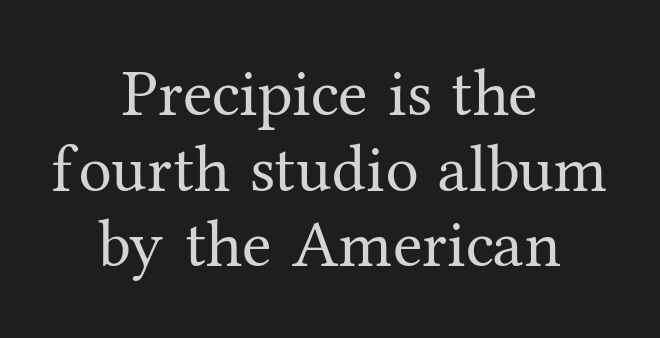
The image shows 67 px regular-weight serif type, upright; set centered, tight line spacing (1.13x), normal letter spacing, not underlined; medium stroke contrast and a medium x-height.
